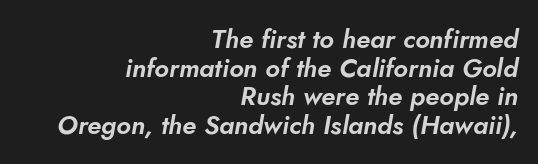
Right-aligned paragraph, ragged on the left. Nobody touched the tracking dial on this one. Line spacing here is tight. This rendering features lettering with no underline.
